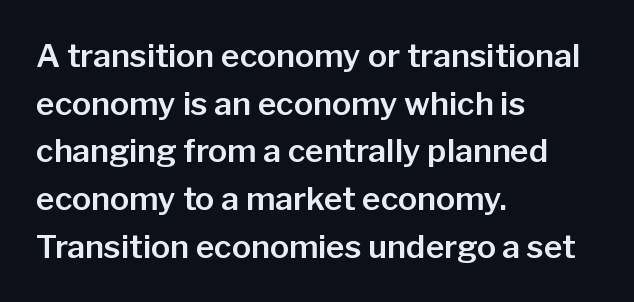
{"serif": "no", "italic": "no", "width": "normal", "stroke_contrast": "low", "x_height": "medium", "monospaced": "no", "underline": "no", "align": "left", "line_spacing": "normal", "line_spacing_ratio": 1.49, "letter_spacing": "normal", "letter_spacing_em": 0.0, "glyph_px": 32}
